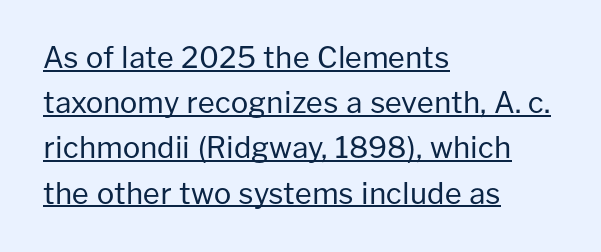
Q: Is the text bold? A: No.
Q: Is the text italic (slanted)? A: No, it is upright.
Q: Is the typeface a serif or a sans-serif typeface? A: Sans-serif.
Q: Is the text underlined? A: Yes.
Q: How is the paragraph aligned? A: Left-aligned.
Q: Is the spacing between letters normal or unusually wide? A: Normal.
Q: Is the spacing between lines tight, normal or loose? A: Normal.
Q: Width (condensed, normal, or wide)? A: Normal.
Q: Stroke contrast? A: Low.
Q: x-height? A: Medium.
Q: Monospaced? A: No.
